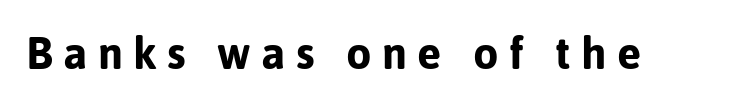
Q: Is the text bold? A: Yes.
Q: Is the text italic (slanted)? A: No, it is upright.
Q: Is the typeface a serif or a sans-serif typeface? A: Sans-serif.
Q: Is the text underlined? A: No.
Q: Is the spacing between letters normal or unusually wide? A: Unusually wide.
Q: Width (condensed, normal, or wide)? A: Normal.
Q: Stroke contrast? A: Low.
Q: x-height? A: Medium.
Q: Monospaced? A: No.
